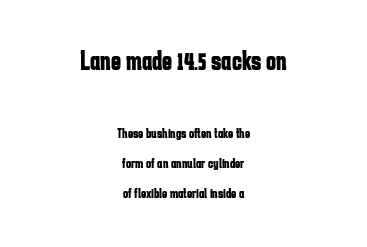
Look at the tracking — it's just the regular setting, nothing added. Each line is balanced around a shared central axis. A student would notice the top passage is typeset larger than what follows. I'd describe the lettering as bold — thick and assertive. Beneath every word, the page is bare.
